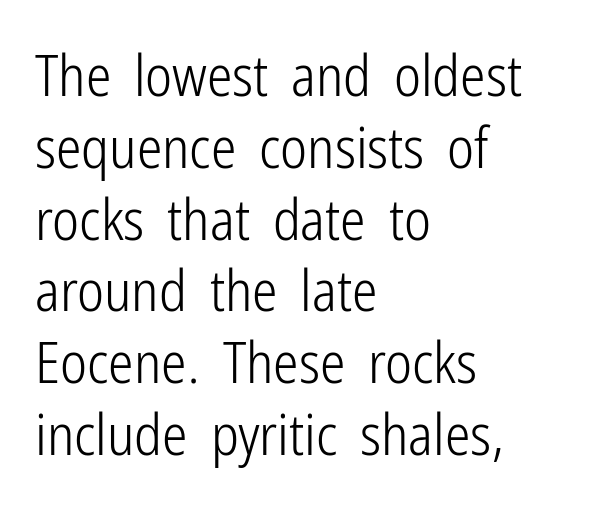
The image shows 57 px light, condensed sans-serif type, upright; set left-aligned, normal line spacing (1.26x), normal letter spacing, not underlined; low stroke contrast and a medium x-height.
